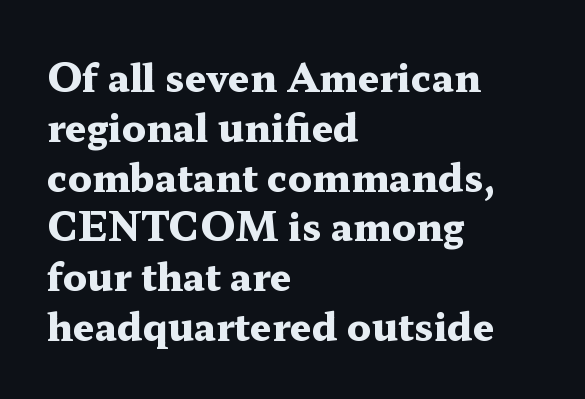
Q: Is the text bold? A: Yes.
Q: Is the text italic (slanted)? A: No, it is upright.
Q: Is the typeface a serif or a sans-serif typeface? A: Serif.
Q: Is the text underlined? A: No.
Q: How is the paragraph aligned? A: Left-aligned.
Q: Is the spacing between letters normal or unusually wide? A: Normal.
Q: Is the spacing between lines tight, normal or loose? A: Normal.
Q: Width (condensed, normal, or wide)? A: Wide.
Q: Stroke contrast? A: Medium.
Q: x-height? A: Medium.
Q: Monospaced? A: No.
